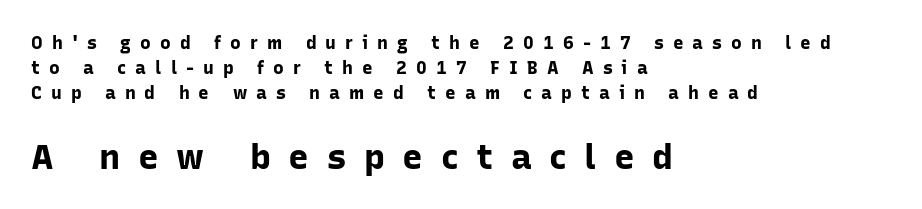
Character widths vary here, with narrow letters taking less room than wide ones. Every stem runs plumb, perpendicular to the baseline. The type family on display is of the sans-serif kind. The rendering anchors every line to the left-hand side. Set as a true bold cut, around the 700 mark.
